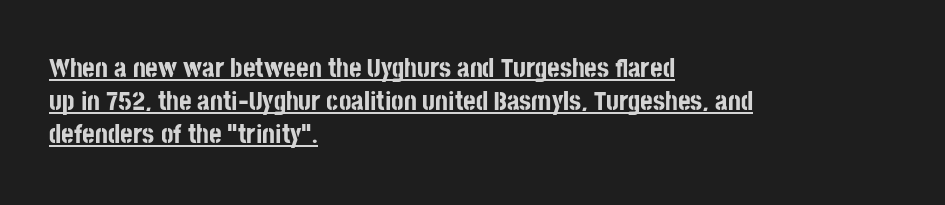
The image shows 27 px bold type, upright; set left-aligned, line spacing 1.22x, normal letter spacing, underlined.
